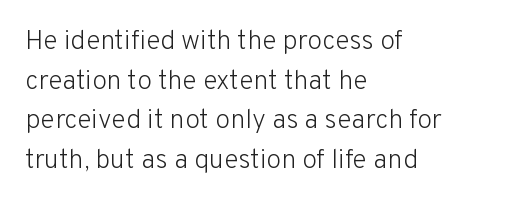
{"italic": "no", "bold": "no", "underline": "no", "align": "left", "line_spacing": "normal", "line_spacing_ratio": 1.47, "letter_spacing": "normal", "letter_spacing_em": 0.0, "glyph_px": 27}
